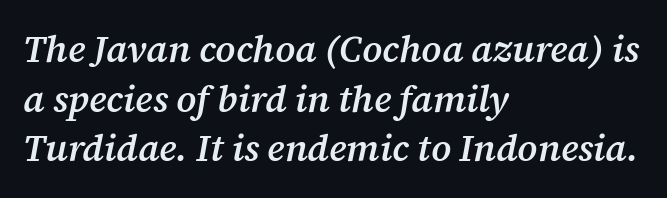
Q: Is the text bold? A: Semi-bold.
Q: Is the text italic (slanted)? A: Yes, it leans right by about 12 degrees.
Q: Is the typeface a serif or a sans-serif typeface? A: Serif.
Q: Is the text underlined? A: No.
Q: How is the paragraph aligned? A: Left-aligned.
Q: Is the spacing between letters normal or unusually wide? A: Normal.
Q: Is the spacing between lines tight, normal or loose? A: Normal.
Q: Width (condensed, normal, or wide)? A: Normal.
Q: Stroke contrast? A: Medium.
Q: x-height? A: Medium.
Q: Monospaced? A: No.
